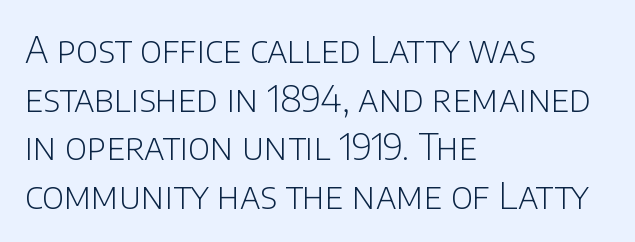
{"serif": "no", "italic": "no", "bold": "no", "weight": "light", "width": "normal", "stroke_contrast": "low", "x_height": "large", "monospaced": "no", "underline": "no", "align": "left", "line_spacing": "normal", "line_spacing_ratio": 1.35, "letter_spacing": "normal", "letter_spacing_em": 0.0, "glyph_px": 36}
